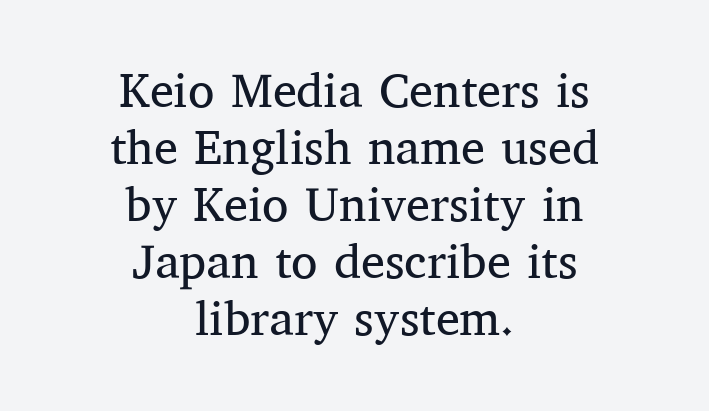
{"serif": "yes", "italic": "no", "bold": "no", "weight": "regular", "width": "normal", "stroke_contrast": "medium", "x_height": "medium", "monospaced": "no", "underline": "no", "align": "center", "line_spacing_ratio": 1.19, "letter_spacing": "normal", "letter_spacing_em": 0.0, "glyph_px": 48}
